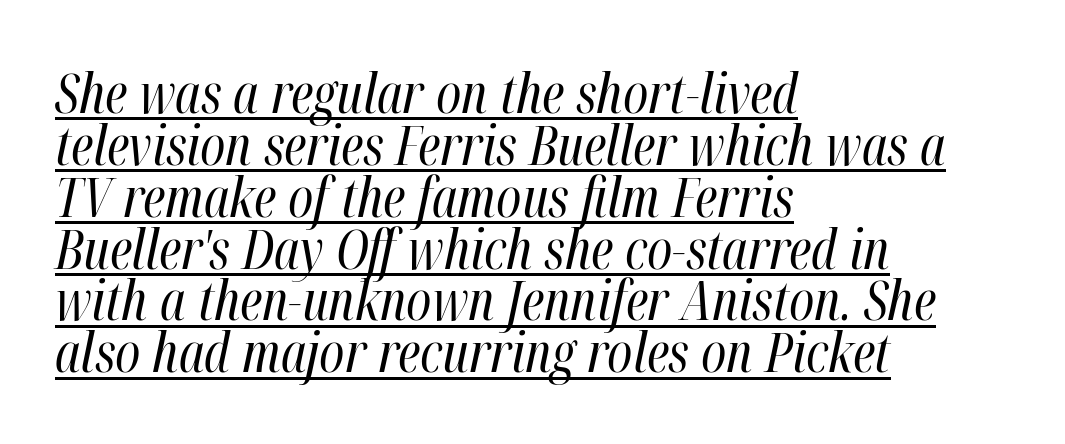
Alignment: flush left. Is this a fixed-width face? No — the glyphs have proportional, varying widths. The passage shown is not bold in any degree. Words appear dense and cohesive because spacing is normal. Horizontal bands of white between lines are thin slivers. The face used here has a pronounced slope to its letters.
